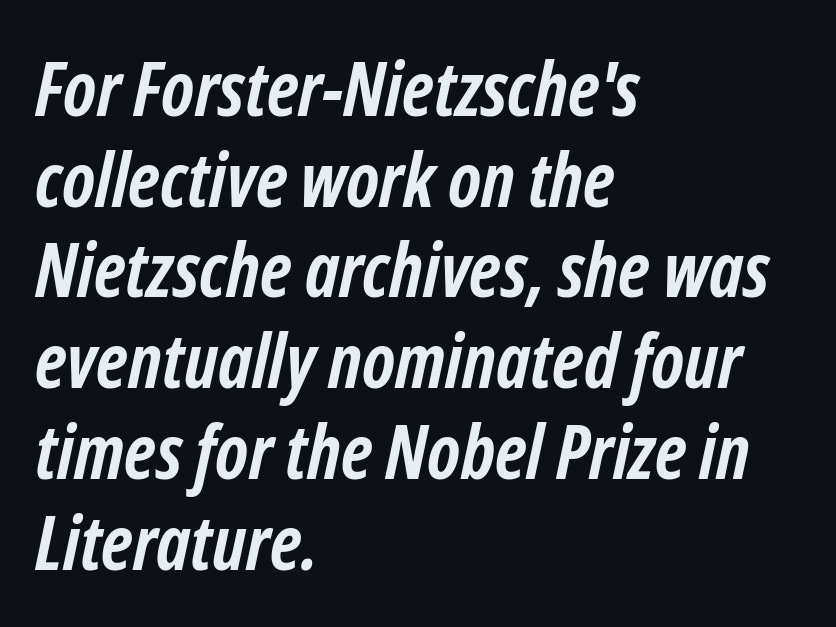
The image shows 75 px semibold, condensed type, italic (leaning right); set left-aligned, line spacing 1.21x, normal letter spacing, not underlined; low stroke contrast and a medium x-height.
